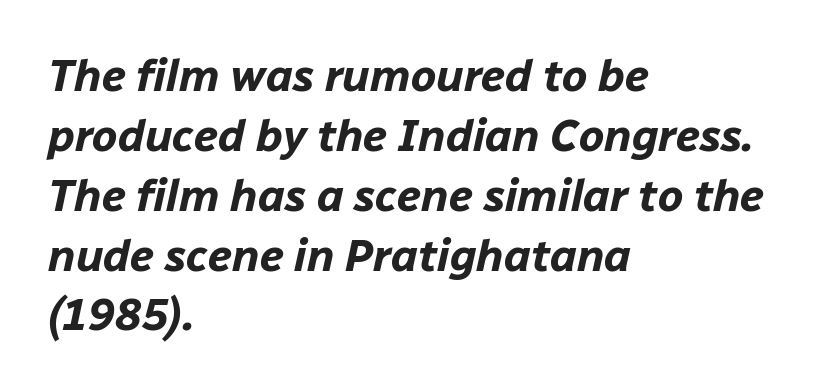
{"italic": "yes", "lean": "right", "slant_degrees": 12, "bold": "yes", "weight": "bold", "width": "normal", "stroke_contrast": "low", "x_height": "medium", "monospaced": "no", "underline": "no", "align": "left", "line_spacing": "normal", "line_spacing_ratio": 1.33, "letter_spacing": "normal", "letter_spacing_em": 0.0, "glyph_px": 45}
